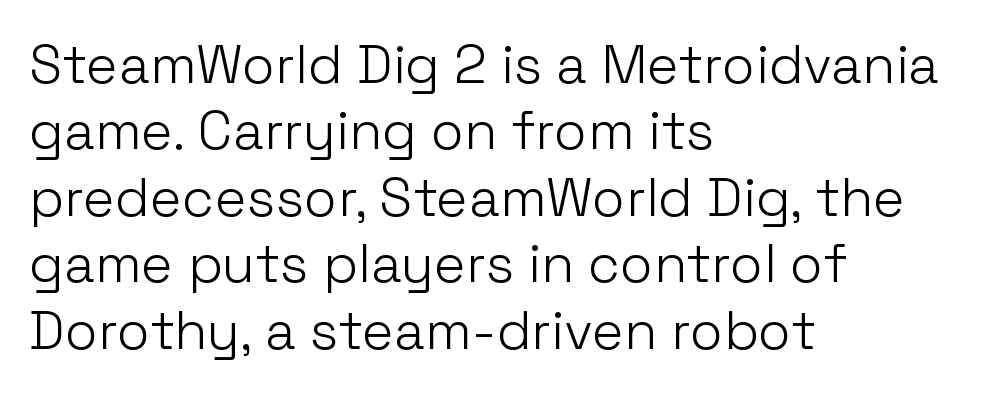
The image shows 54 px light sans-serif type, upright; set left-aligned, line spacing 1.23x, normal letter spacing, not underlined; low stroke contrast and a medium x-height.
